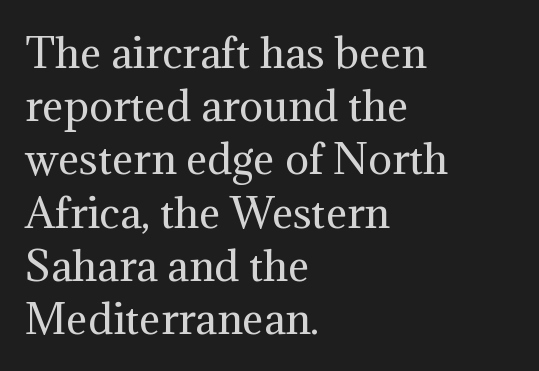
{"serif": "yes", "italic": "no", "bold": "no", "weight": "regular", "width": "normal", "stroke_contrast": "medium", "x_height": "medium", "monospaced": "no", "underline": "no", "align": "left", "line_spacing": "normal", "line_spacing_ratio": 1.33, "letter_spacing": "normal", "letter_spacing_em": 0.0, "glyph_px": 40}
